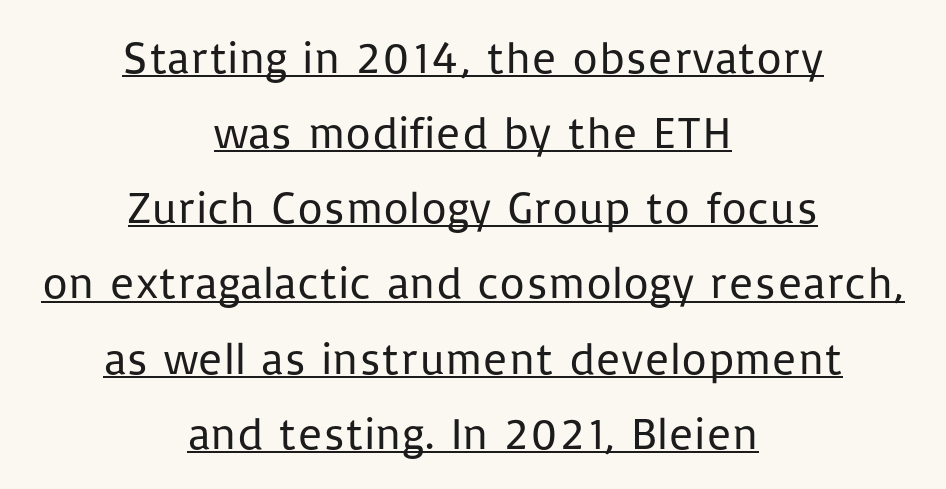
The image shows 45 px regular-weight sans-serif type, upright; set centered, normal line spacing (1.67x), normal letter spacing, underlined; low stroke contrast and a medium x-height.
